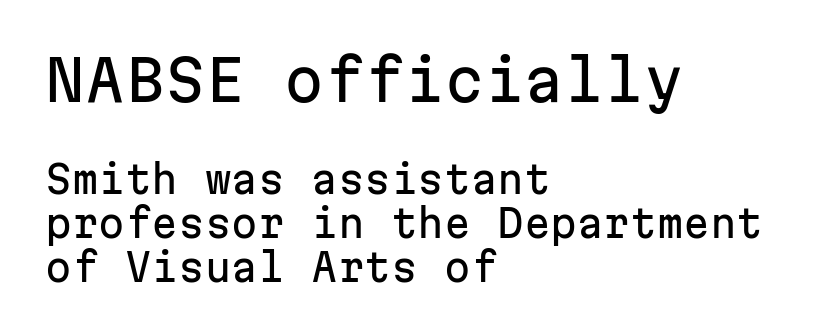
{"serif": "no", "italic": "no", "width": "normal", "stroke_contrast": "low", "x_height": "medium", "monospaced": "yes", "underline": "no", "align": "left", "line_spacing": "tight", "line_spacing_ratio": 1.15, "letter_spacing": "normal", "letter_spacing_em": 0.0, "larger_block": "first", "size_ratio": 1.5, "glyph_px": 57}
